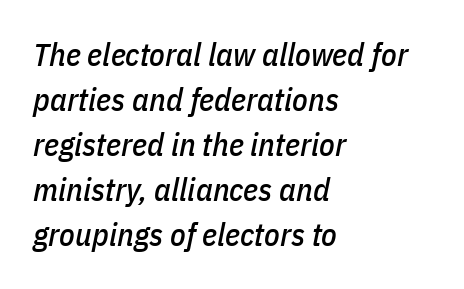
Q: Is the text italic (slanted)? A: Yes, it leans right by about 11 degrees.
Q: Is the text underlined? A: No.
Q: How is the paragraph aligned? A: Left-aligned.
Q: Is the spacing between letters normal or unusually wide? A: Normal.
Q: Is the spacing between lines tight, normal or loose? A: Normal.
Q: Width (condensed, normal, or wide)? A: Condensed.
Q: Stroke contrast? A: Low.
Q: x-height? A: Medium.
Q: Monospaced? A: No.
